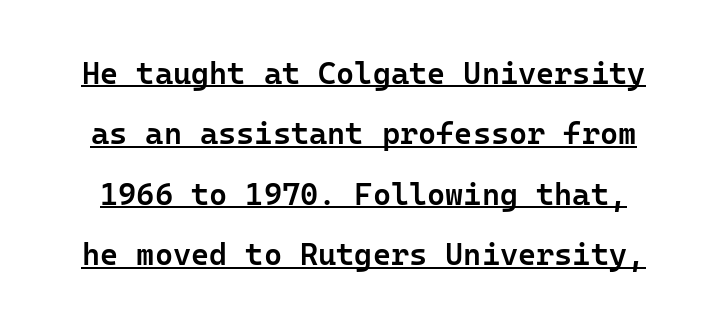
The image shows 31 px semibold sans-serif type, upright; set loose line spacing (1.95x), normal letter spacing, underlined; low stroke contrast and a medium x-height.
